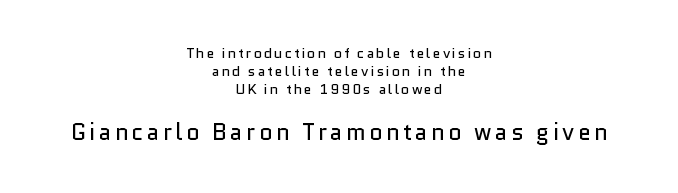
On a weight scale, this lands at 450 or below. The rendering uses a moderate line-height, typical for paragraphs. Underline: absent. Reading down the block, each line starts at a different indent, mirrored at its end.
